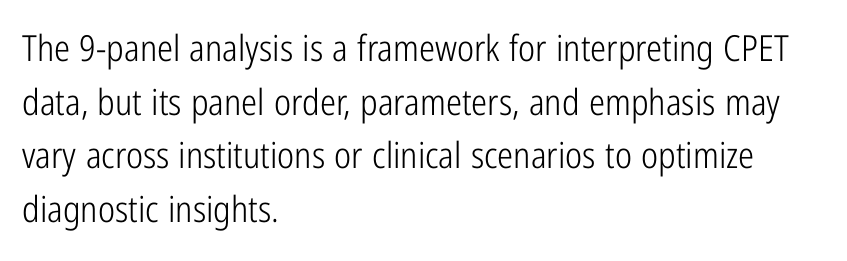
Default kerning and tracking; the words read as compact shapes. The specimen omits any rule beneath the text block's lines. Notice how the passage keeps a crisp vertical edge on the left only. Letters have the restrained weight of plain body copy at most. The letters carry no serifs — their stems end cleanly without finishing strokes.
